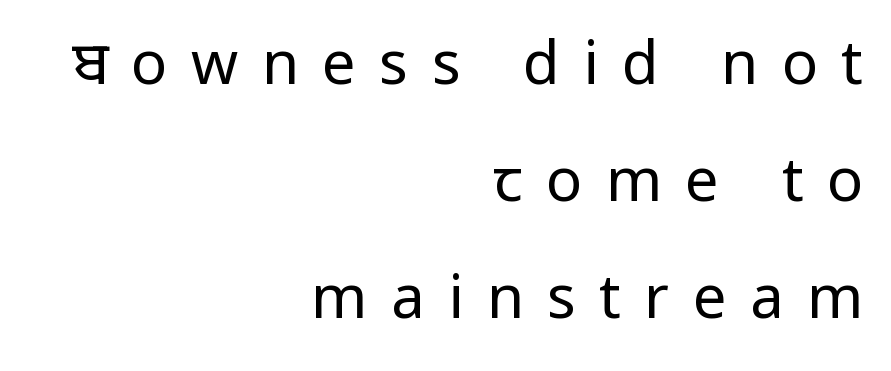
{"serif": "no", "italic": "no", "bold": "no", "weight": "regular", "width": "condensed", "stroke_contrast": "low", "underline": "no", "align": "right", "line_spacing": "loose", "line_spacing_ratio": 1.95, "letter_spacing": "wide", "letter_spacing_em": 0.39, "glyph_px": 60}
